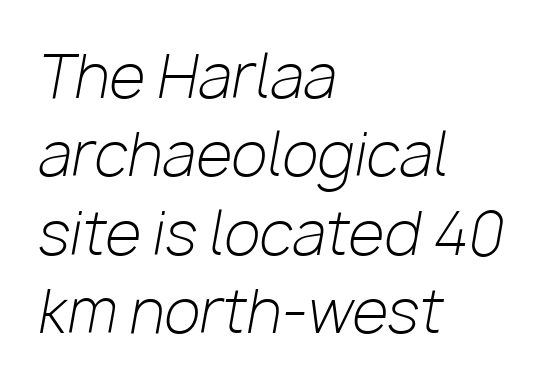
The gaps between neighbouring characters are ordinary and unremarkable. Slant detected: the letters are inclined. Unmarked baselines from the first word to the last. These lines are set flush left with a ragged right edge. Nothing heavy about these letters — not bold at all. Note the varied advance widths — an 'i' is clearly narrower than an 'm'.
